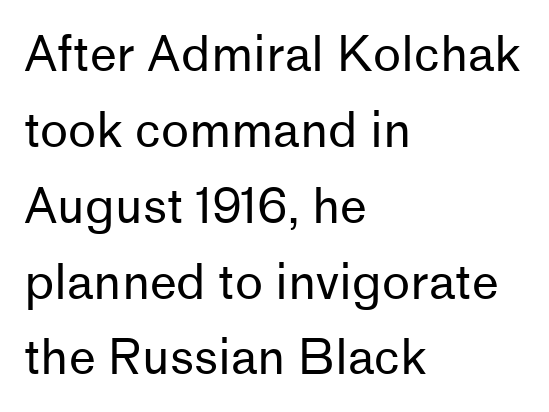
{"serif": "no", "italic": "no", "bold": "no", "weight": "regular", "width": "normal", "stroke_contrast": "low", "x_height": "medium", "monospaced": "no", "underline": "no", "align": "left", "line_spacing": "normal", "line_spacing_ratio": 1.58, "letter_spacing": "normal", "letter_spacing_em": 0.0, "glyph_px": 48}
